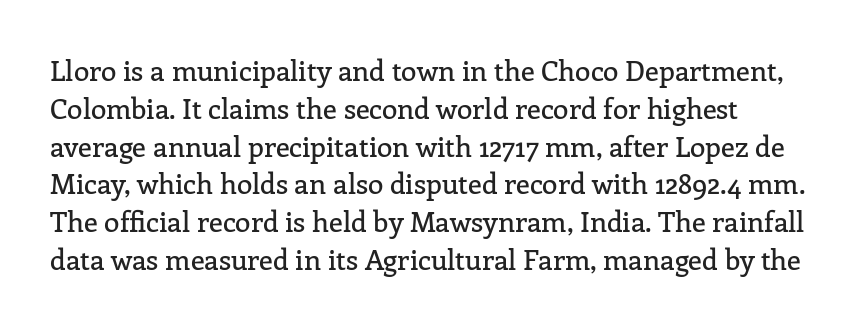
Q: Is the text italic (slanted)? A: No, it is upright.
Q: Is the typeface a serif or a sans-serif typeface? A: Serif.
Q: Is the text underlined? A: No.
Q: Is the spacing between letters normal or unusually wide? A: Normal.
Q: Is the spacing between lines tight, normal or loose? A: Normal.
Q: Width (condensed, normal, or wide)? A: Normal.
Q: Stroke contrast? A: Low.
Q: x-height? A: Medium.
Q: Monospaced? A: No.
